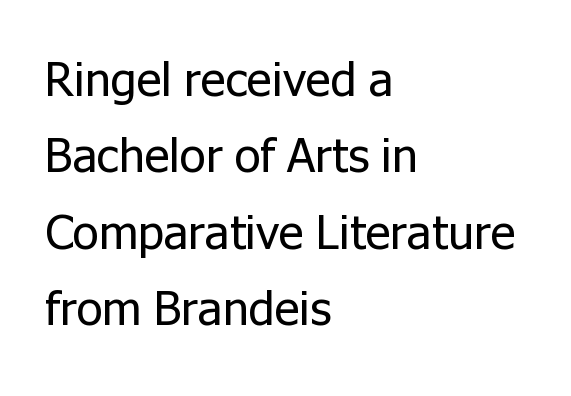
The typeface has the unassuming heft of standard copy or less. No extra tracking has been applied to these lines. This sample keeps an unexceptional amount of space between lines. Typeset ragged right — the left edge is the straight one.
